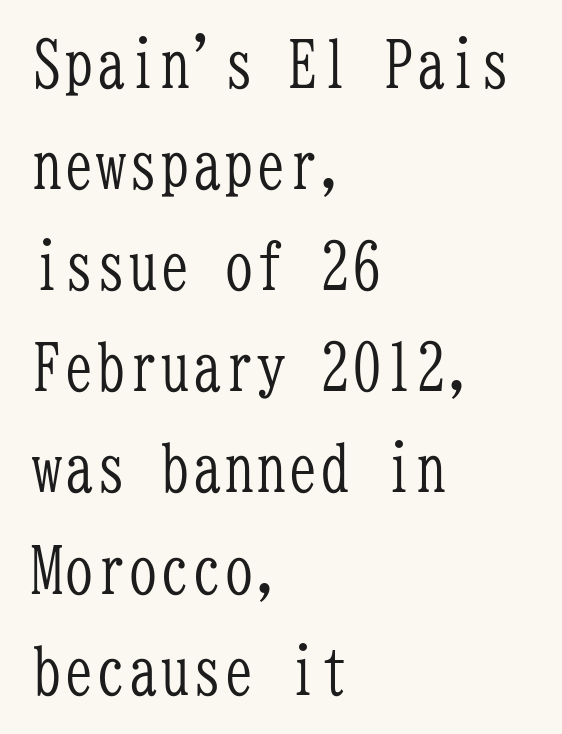
Layout note: lines flush left. The weight would be labelled regular, book, light, or lighter still. Spacing between characters is what you'd get straight out of the box. Rendered with straight, roman letterforms. A typesetter would call this monospace, since all characters share one set width.
